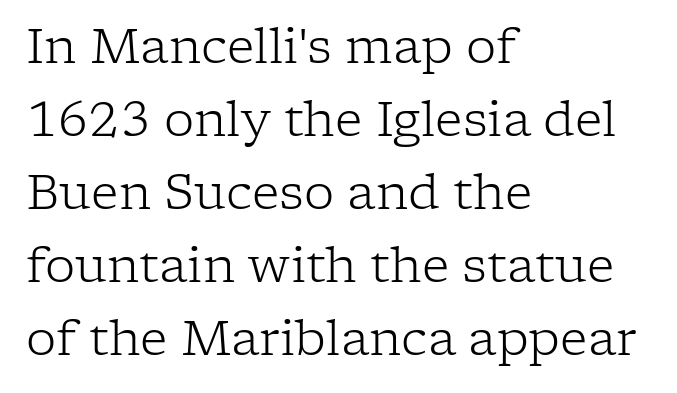
Q: Is the text bold? A: No.
Q: Is the text italic (slanted)? A: No, it is upright.
Q: Is the typeface a serif or a sans-serif typeface? A: Serif.
Q: Is the text underlined? A: No.
Q: How is the paragraph aligned? A: Left-aligned.
Q: Is the spacing between letters normal or unusually wide? A: Normal.
Q: Is the spacing between lines tight, normal or loose? A: Normal.
Q: Width (condensed, normal, or wide)? A: Normal.
Q: Stroke contrast? A: Low.
Q: x-height? A: Medium.
Q: Monospaced? A: No.
